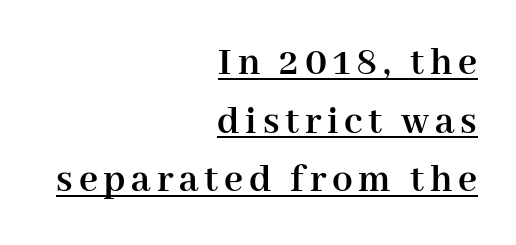
The image shows 41 px semibold serif type, upright; set right-aligned, normal line spacing (1.43x), underlined; high stroke contrast and a medium x-height.
